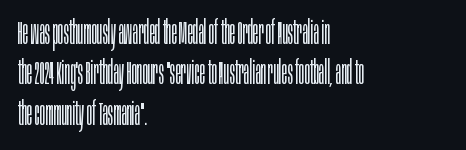
Is the letter spacing exaggerated? No — it looks like the ordinary default. This is sans-serif lettering, the kind often seen on screens and signage. These lines stack with their left ends in a neat column. If you drew a line through each stem, it would be perfectly vertical. Character widths vary here, with narrow letters taking less room than wide ones.
